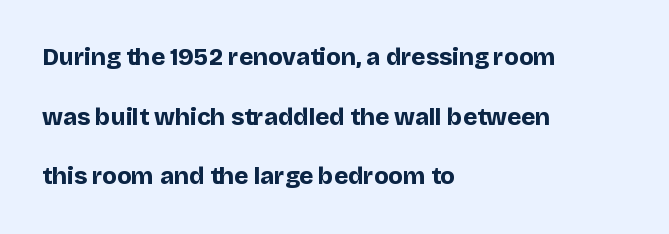
In terms of letterspacing, this is plain default setting. Descenders hang freely into open space. The specimen reads as upright at a glance. Interline gaps are noticeably wide in this sample.
